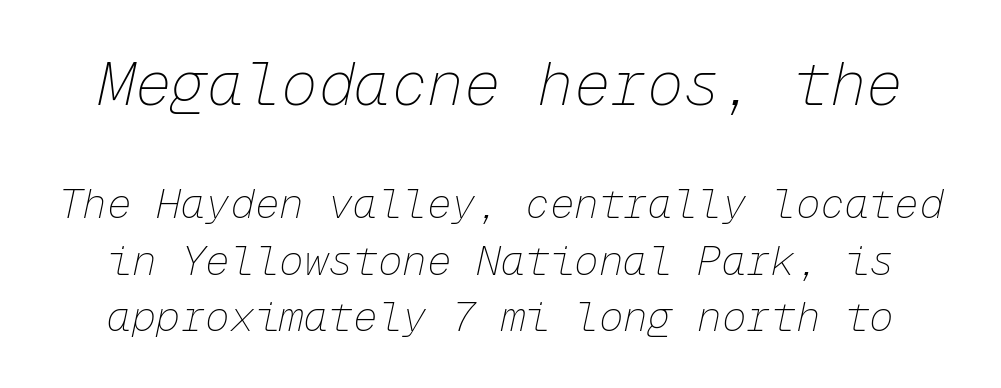
The image shows 61 px thin type, italic (leaning right), monospaced; set normal line spacing (1.38x), normal letter spacing, not underlined; the first (top) block is 1.49x larger; low stroke contrast and a medium x-height.
